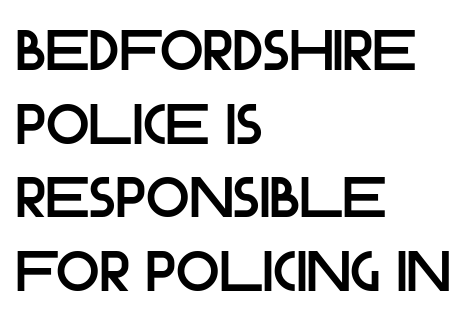
Honestly, the letter spacing is just normal — you wouldn't notice it. Is this a fixed-width face? No — the glyphs have proportional, varying widths. Posture: vertical. The space beneath each line is pristine and unruled. The text block is weighted toward the left margin, trailing off unevenly rightward. Evenly set lines give the paragraph a standard silhouette.
